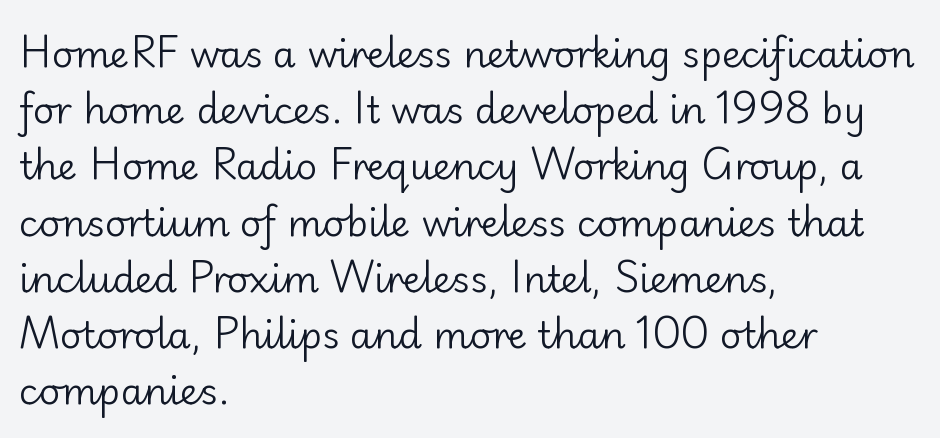
{"serif": "no", "italic": "no", "bold": "no", "weight": "regular", "width": "normal", "stroke_contrast": "low", "x_height": "small", "monospaced": "no", "underline": "no", "align": "left", "line_spacing": "normal", "line_spacing_ratio": 1.52, "letter_spacing": "normal", "letter_spacing_em": 0.0, "glyph_px": 37}
